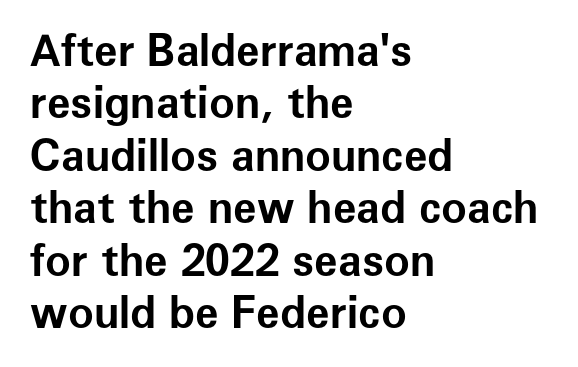
When letters stand straight like this, we call the style roman or upright. This rendering features lettering with no underline. As a designer I'd log this as weight 700, bold. These lines are rendered in a variable-pitch font.
